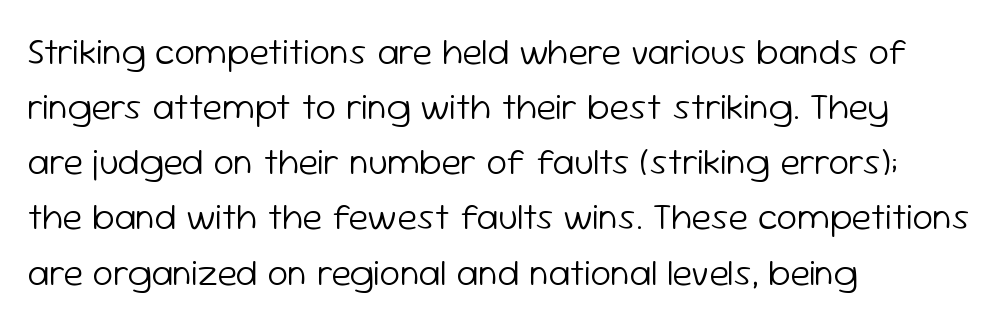
{"serif": "no", "italic": "no", "bold": "no", "weight": "light", "width": "normal", "stroke_contrast": "low", "x_height": "medium", "monospaced": "no", "underline": "no", "align": "left", "line_spacing": "normal", "line_spacing_ratio": 1.49, "letter_spacing": "normal", "letter_spacing_em": 0.0, "glyph_px": 37}
